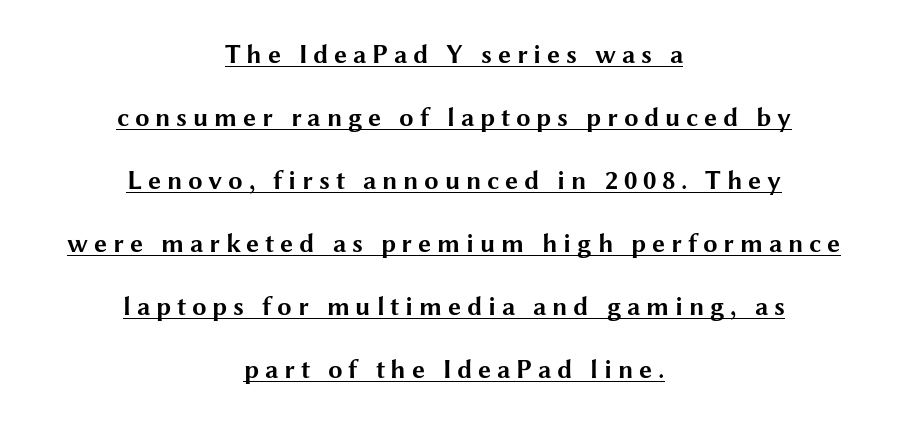
{"italic": "no", "bold": "yes", "underline": "yes", "align": "center", "line_spacing": "loose", "line_spacing_ratio": 2.42, "letter_spacing": "wide", "letter_spacing_em": 0.22, "glyph_px": 26}
